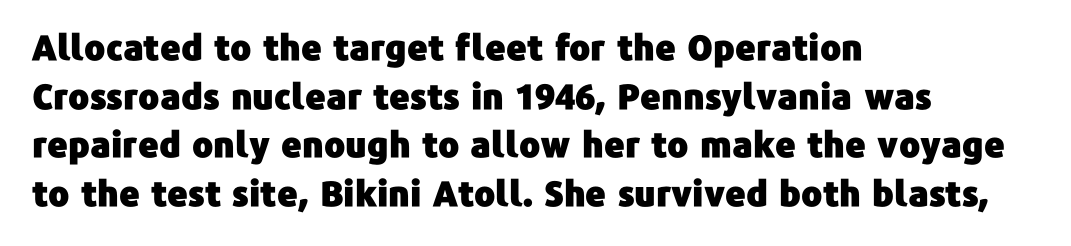
{"serif": "no", "italic": "no", "width": "normal", "stroke_contrast": "low", "x_height": "medium", "monospaced": "no", "underline": "no", "align": "left", "line_spacing": "normal", "line_spacing_ratio": 1.39, "letter_spacing": "normal", "letter_spacing_em": 0.0, "glyph_px": 35}
